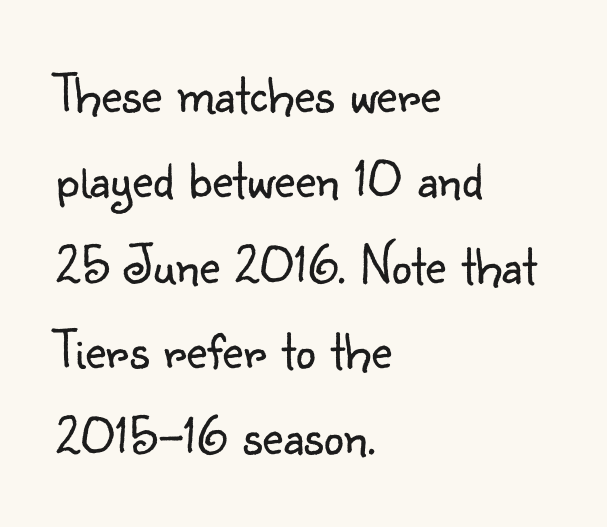
{"serif": "no", "italic": "no", "bold": "no", "weight": "light", "width": "normal", "stroke_contrast": "low", "x_height": "small", "monospaced": "no", "underline": "no", "align": "left", "line_spacing": "normal", "line_spacing_ratio": 1.5, "letter_spacing": "normal", "letter_spacing_em": 0.0, "glyph_px": 57}
